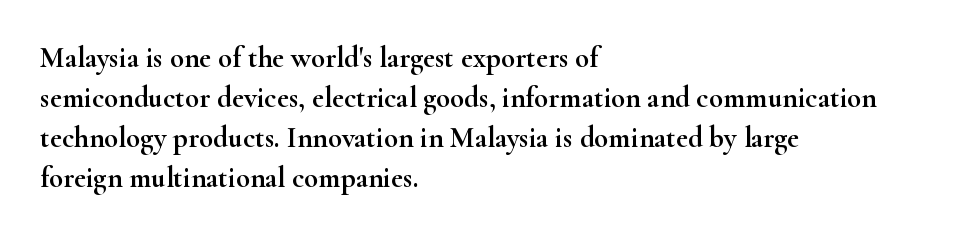
Q: Is the text italic (slanted)? A: No, it is upright.
Q: Is the typeface a serif or a sans-serif typeface? A: Serif.
Q: Is the text underlined? A: No.
Q: How is the paragraph aligned? A: Left-aligned.
Q: Is the spacing between letters normal or unusually wide? A: Normal.
Q: Is the spacing between lines tight, normal or loose? A: Normal.
Q: Width (condensed, normal, or wide)? A: Wide.
Q: Stroke contrast? A: High.
Q: x-height? A: Small.
Q: Monospaced? A: No.
